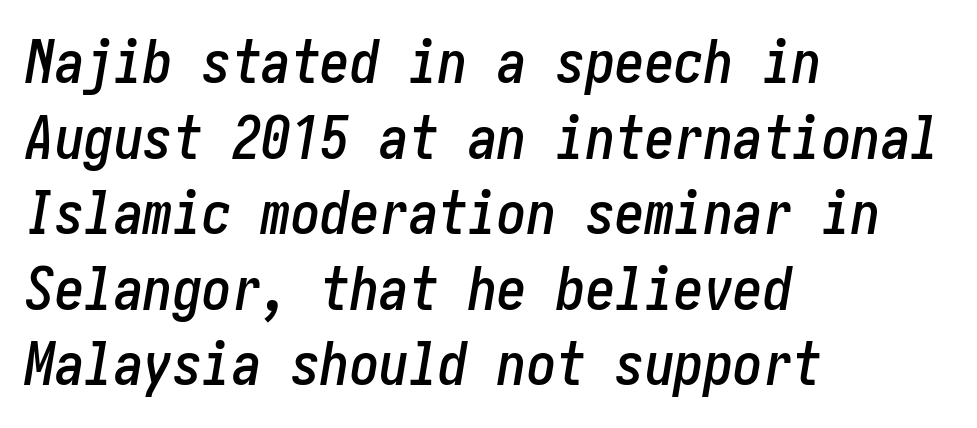
{"italic": "yes", "lean": "right", "slant_degrees": 10, "width": "condensed", "stroke_contrast": "low", "x_height": "medium", "underline": "no", "align": "left", "line_spacing": "normal", "line_spacing_ratio": 1.28, "letter_spacing": "normal", "letter_spacing_em": 0.0, "glyph_px": 59}
